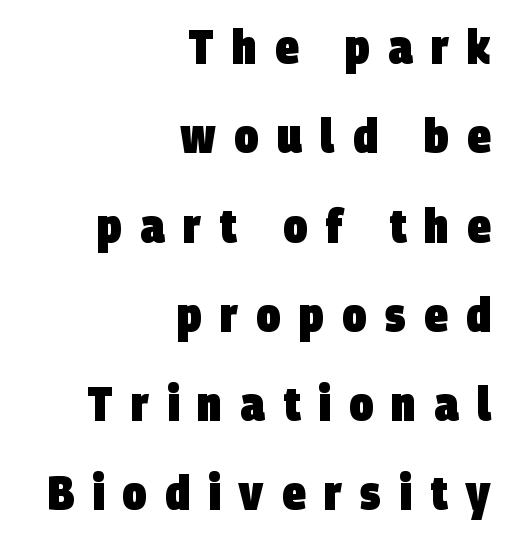
Q: Is the text bold? A: Yes.
Q: Is the typeface a serif or a sans-serif typeface? A: Sans-serif.
Q: Is the text underlined? A: No.
Q: How is the paragraph aligned? A: Right-aligned.
Q: Is the spacing between letters normal or unusually wide? A: Unusually wide.
Q: Width (condensed, normal, or wide)? A: Condensed.
Q: Stroke contrast? A: Low.
Q: x-height? A: Large.
Q: Monospaced? A: No.
